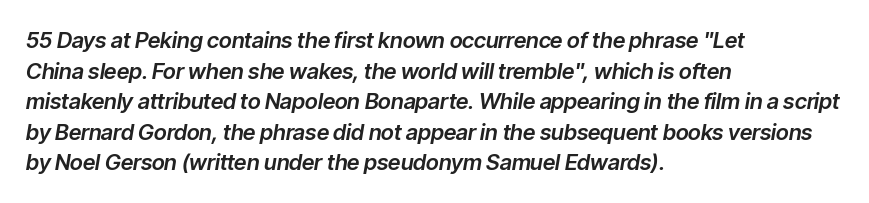
{"italic": "yes", "lean": "right", "slant_degrees": 9, "underline": "no", "align": "left", "line_spacing": "normal", "line_spacing_ratio": 1.39, "letter_spacing": "normal", "letter_spacing_em": 0.0, "glyph_px": 22}
